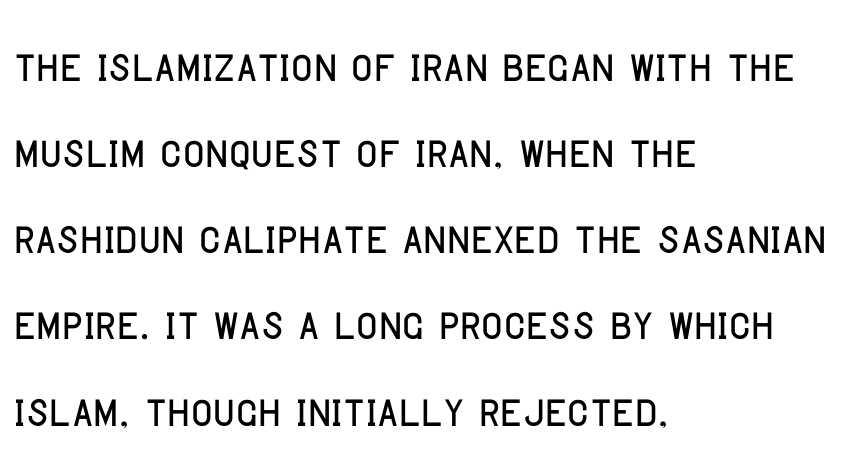
{"serif": "no", "italic": "no", "width": "condensed", "stroke_contrast": "low", "x_height": "large", "monospaced": "no", "underline": "no", "align": "left", "line_spacing": "normal", "line_spacing_ratio": 1.46, "letter_spacing": "normal", "letter_spacing_em": 0.0, "glyph_px": 59}
